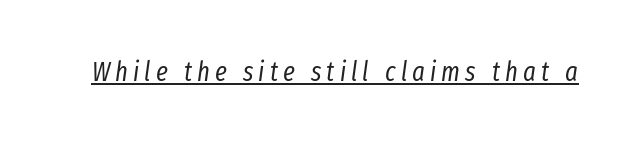
Q: Is the text bold? A: No.
Q: Is the text italic (slanted)? A: Yes, it leans right by about 8 degrees.
Q: Is the text underlined? A: Yes.
